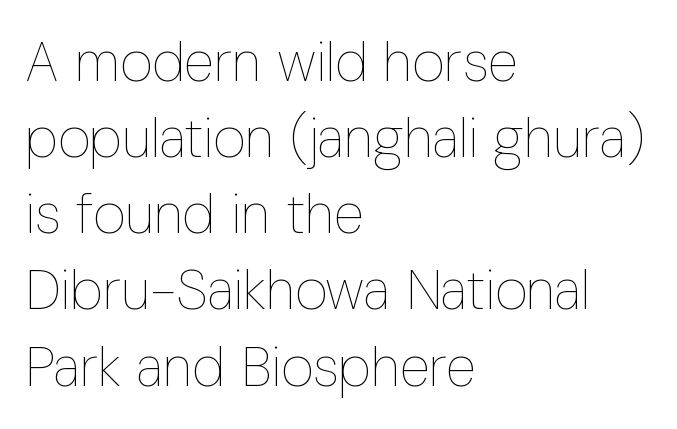
The image shows 56 px thin, condensed type, upright; set left-aligned, normal line spacing (1.36x), normal letter spacing, not underlined; low stroke contrast and a medium x-height.
